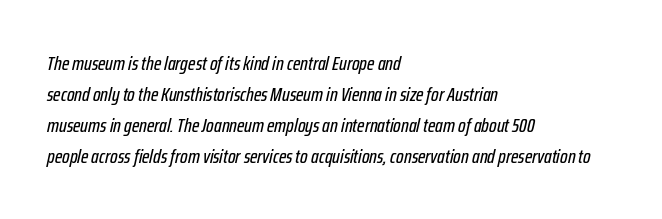
{"italic": "yes", "lean": "right", "slant_degrees": 12, "underline": "no", "align": "left", "line_spacing": "normal", "line_spacing_ratio": 1.55, "letter_spacing": "normal", "letter_spacing_em": 0.0, "glyph_px": 20}
